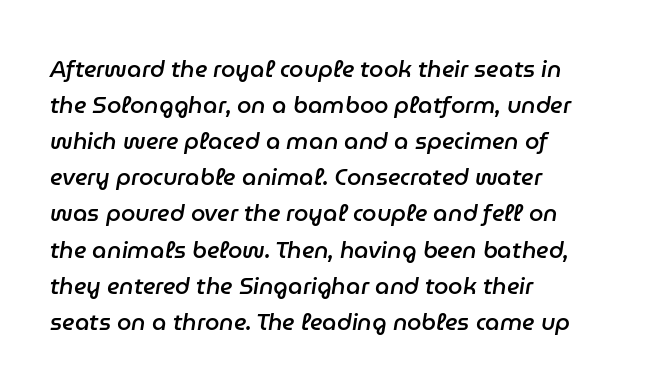
Q: Is the text bold? A: Semi-bold.
Q: Is the text italic (slanted)? A: Yes, it leans right by about 9 degrees.
Q: Is the text underlined? A: No.
Q: How is the paragraph aligned? A: Left-aligned.
Q: Is the spacing between letters normal or unusually wide? A: Normal.
Q: Is the spacing between lines tight, normal or loose? A: Normal.
